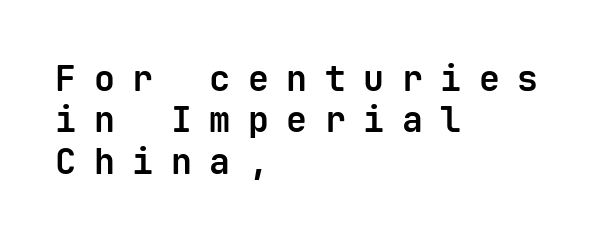
These lines are composed in type without serifs. Reading down the block, your eye returns to a fixed left position each line. Decoration check: the copy has no underline. Characters remain perfectly vertical along every line. The tracking reads as deliberately expanded to a designer's eye. The characters look thick and weighty, a clear bold.
